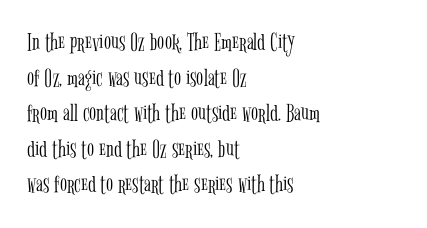
Q: Is the text bold? A: No.
Q: Is the text italic (slanted)? A: No, it is upright.
Q: Is the text underlined? A: No.
Q: How is the paragraph aligned? A: Left-aligned.
Q: Is the spacing between letters normal or unusually wide? A: Normal.
Q: Is the spacing between lines tight, normal or loose? A: Normal.
